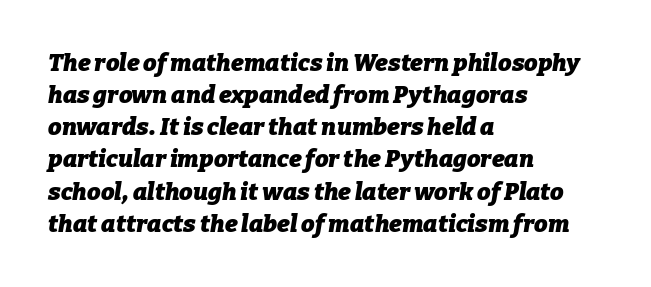
Decoration check: the copy has no underline. Rows of type keep a routine distance in the vertical direction. Every row of glyphs begins at an identical x-position on the left. Rendered with sloped, italic letterforms.
